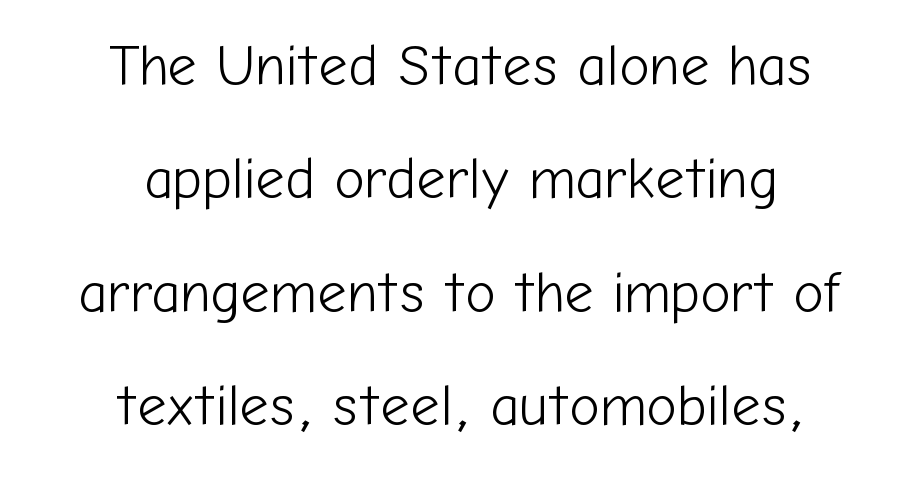
Q: Is the text bold? A: No.
Q: Is the text italic (slanted)? A: No, it is upright.
Q: Is the typeface a serif or a sans-serif typeface? A: Sans-serif.
Q: Is the text underlined? A: No.
Q: How is the paragraph aligned? A: Centered.
Q: Is the spacing between letters normal or unusually wide? A: Normal.
Q: Is the spacing between lines tight, normal or loose? A: Loose.
Q: Width (condensed, normal, or wide)? A: Normal.
Q: Stroke contrast? A: Low.
Q: x-height? A: Medium.
Q: Monospaced? A: No.
